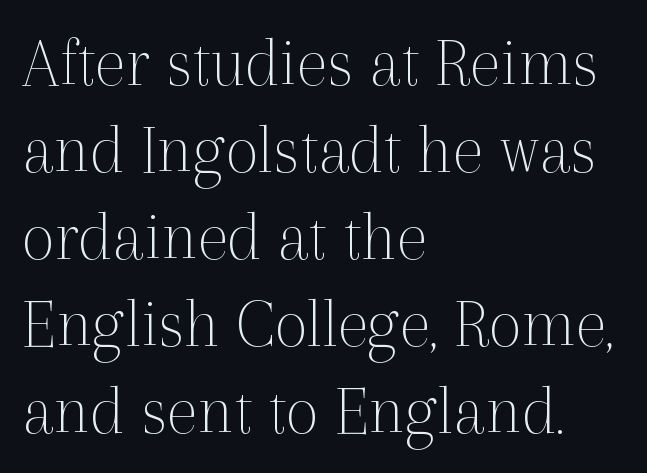
{"serif": "yes", "italic": "no", "bold": "no", "weight": "thin", "width": "normal", "x_height": "medium", "monospaced": "no", "underline": "no", "align": "left", "line_spacing_ratio": 1.21, "letter_spacing": "normal", "letter_spacing_em": 0.0, "glyph_px": 72}
